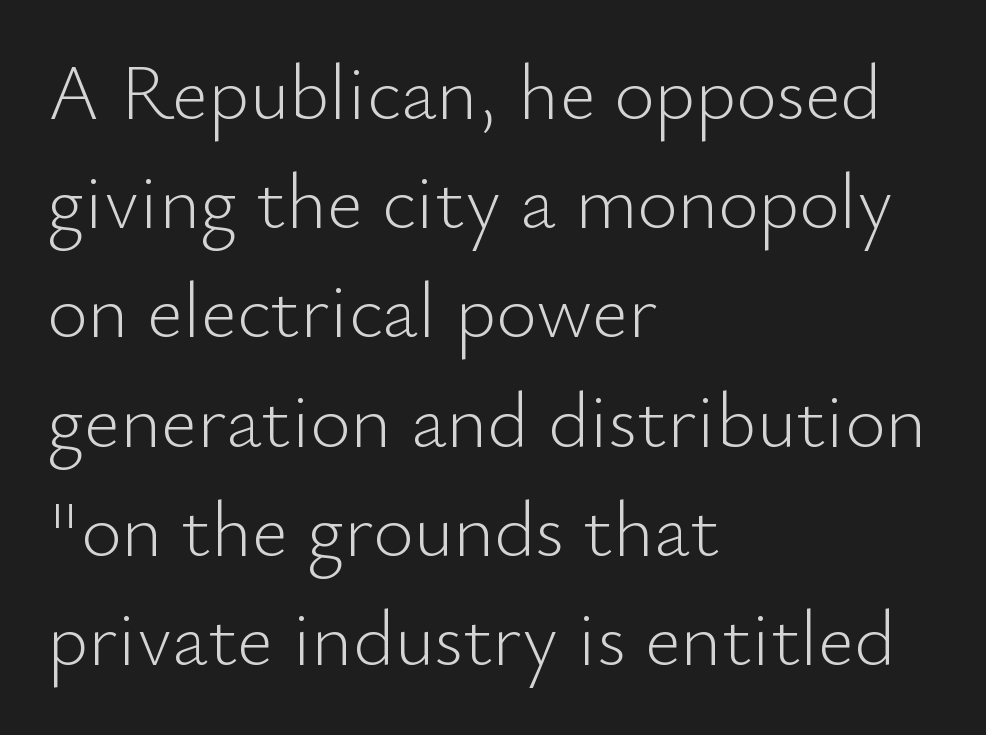
The image shows 78 px light sans-serif type, upright; set left-aligned, normal line spacing (1.4x), normal letter spacing, not underlined; low stroke contrast and a small x-height.
